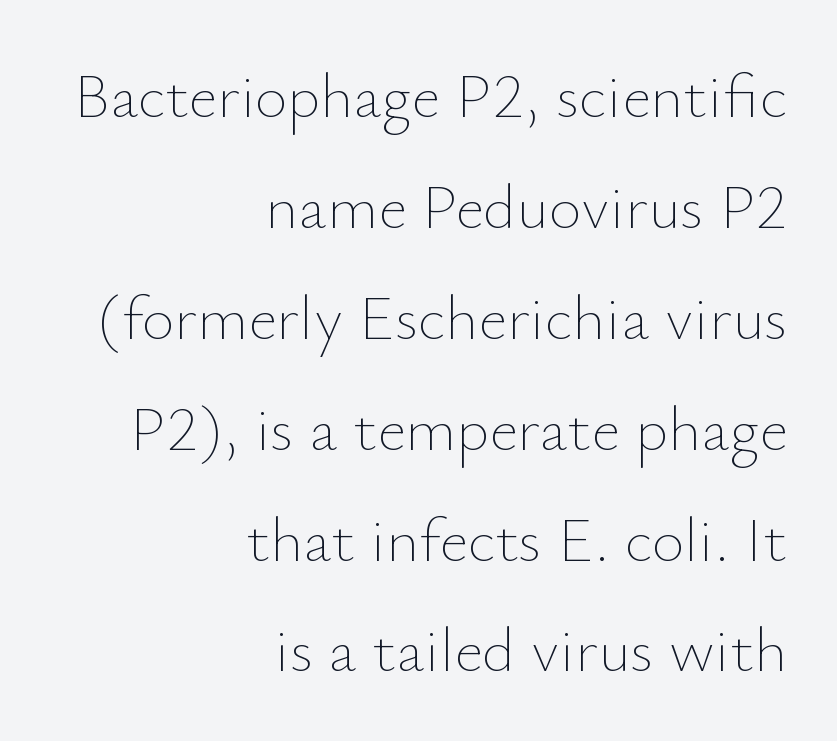
Q: Is the text bold? A: No.
Q: Is the text italic (slanted)? A: No, it is upright.
Q: Is the text underlined? A: No.
Q: How is the paragraph aligned? A: Right-aligned.
Q: Is the spacing between letters normal or unusually wide? A: Normal.
Q: Width (condensed, normal, or wide)? A: Normal.
Q: Stroke contrast? A: Low.
Q: x-height? A: Small.
Q: Monospaced? A: No.
